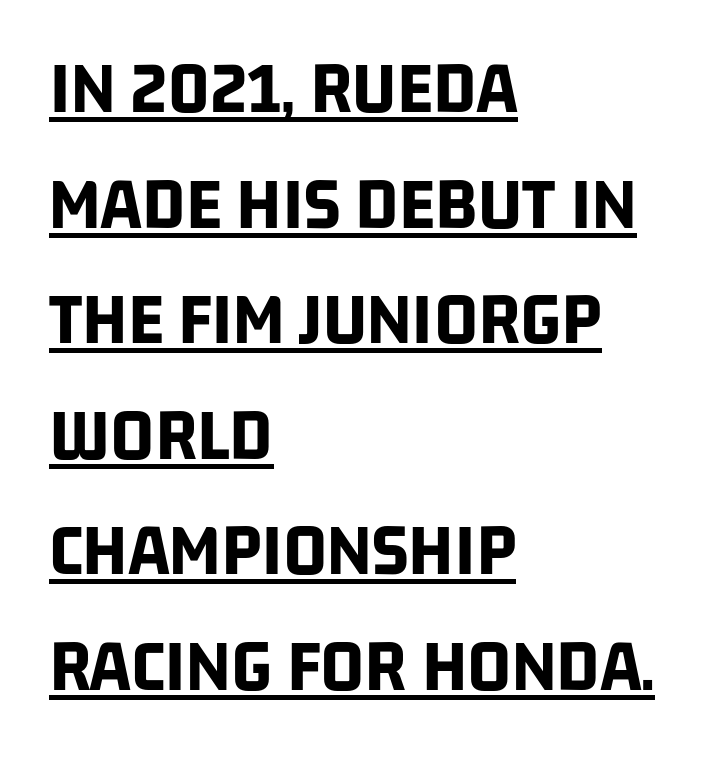
The image shows 76 px bold, condensed sans-serif type; set left-aligned, normal line spacing (1.52x), normal letter spacing, underlined; low stroke contrast and a large x-height.
